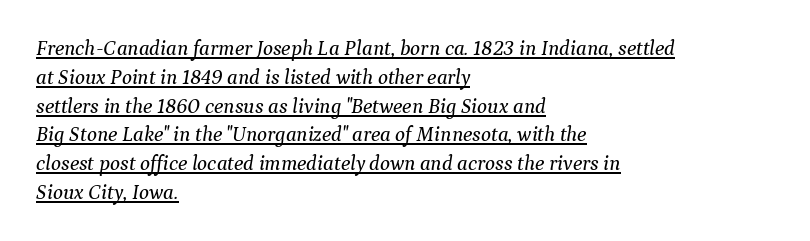
{"italic": "yes", "lean": "right", "slant_degrees": 9, "underline": "yes", "align": "left", "line_spacing": "normal", "line_spacing_ratio": 1.37, "letter_spacing": "normal", "letter_spacing_em": 0.0, "glyph_px": 21}
